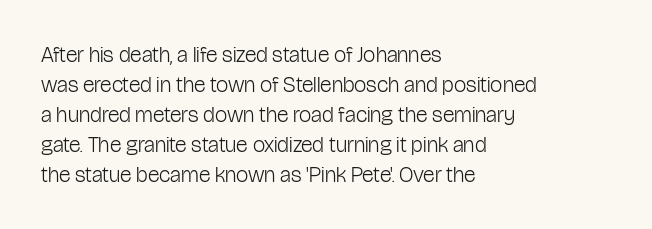
Reading down the column, the eye jumps a familiar distance to each next line. Left-aligned paragraph, ragged on the right. Check under the words: just untouched page. Nope, not italic — everything's standing straight.
